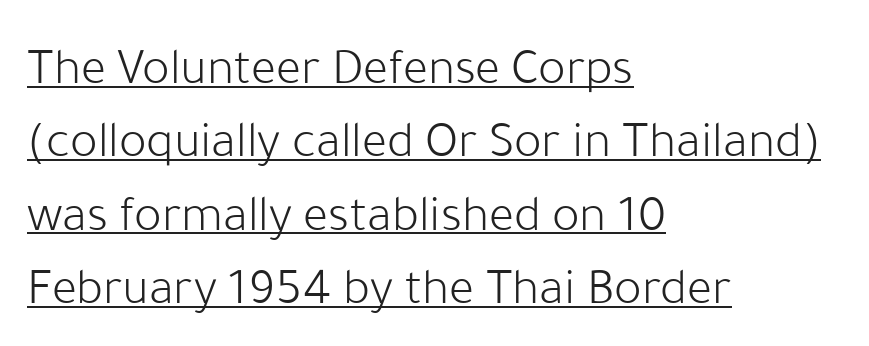
{"serif": "no", "italic": "no", "bold": "no", "weight": "light", "width": "normal", "stroke_contrast": "low", "x_height": "medium", "monospaced": "no", "underline": "yes", "align": "left", "line_spacing": "normal", "line_spacing_ratio": 1.41, "letter_spacing": "normal", "letter_spacing_em": 0.0, "glyph_px": 52}
